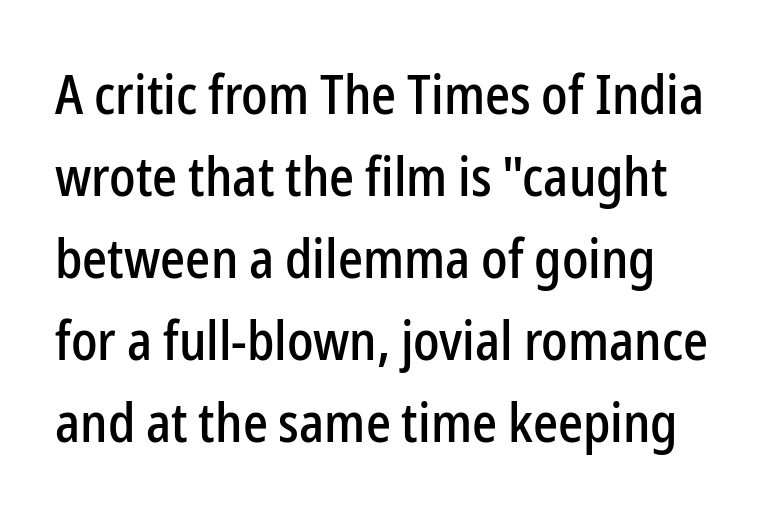
The specimen reads as upright at a glance. Standard letterfit; no display-style spreading of the glyphs. A typesetter would call this proportional, since set widths differ per character. A typesetter would call this leading conventional body-copy spacing. Glance below the letters and you will spot only blank space. This rendering employs a face without finishing strokes, i.e., a sans-serif.
